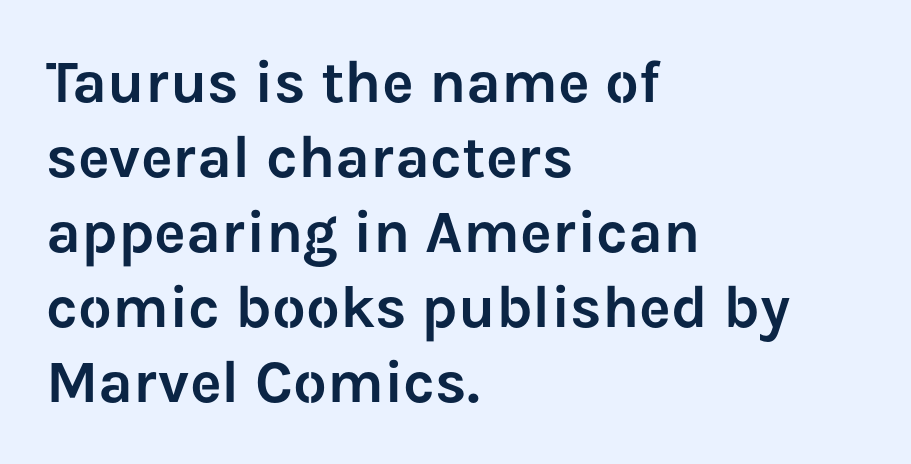
The image shows 60 px sans-serif type, upright; set left-aligned, normal line spacing (1.25x), normal letter spacing, not underlined; low stroke contrast and a medium x-height.
